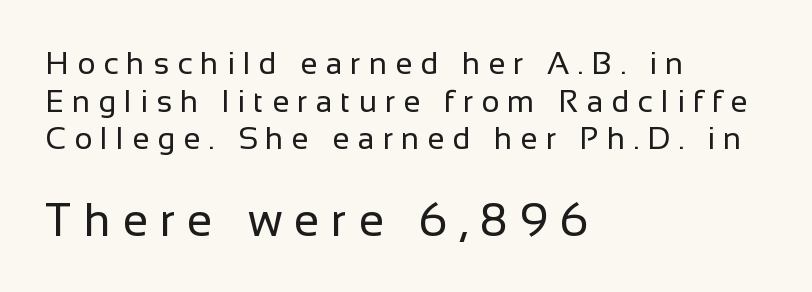
A typesetter would call this heavily tracked-out type. The face used here appears at its bigger size in the lower chunk. Descender tails drop into unmarked territory. Varying glyph widths throughout — classic text-font behaviour.
